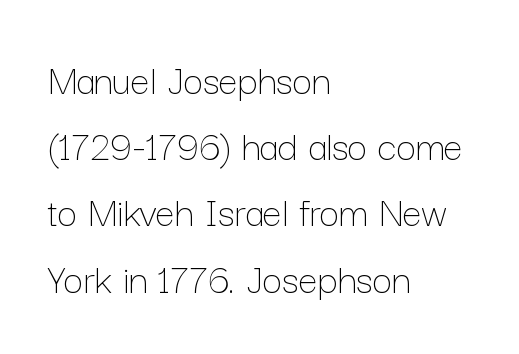
Summary of vertical rhythm: regular, with standard interline spacing. The specimen reads as upright at a glance. No word sits above an underline. The rag falls on the right side of this text block.
